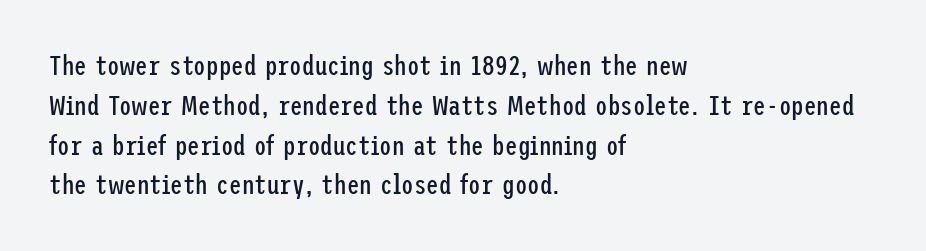
{"serif": "no", "italic": "no", "bold": "no", "weight": "regular", "width": "condensed", "stroke_contrast": "low", "x_height": "medium", "underline": "no", "align": "left", "line_spacing": "normal", "line_spacing_ratio": 1.42, "letter_spacing": "normal", "letter_spacing_em": 0.0, "glyph_px": 28}
